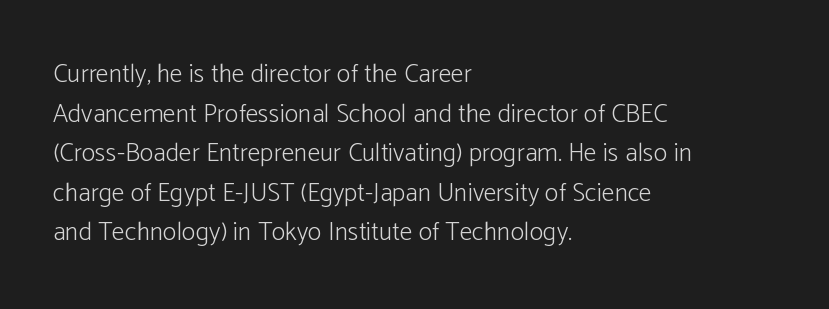
The image shows 26 px text type, upright; set left-aligned, normal line spacing (1.52x), normal letter spacing, not underlined.
